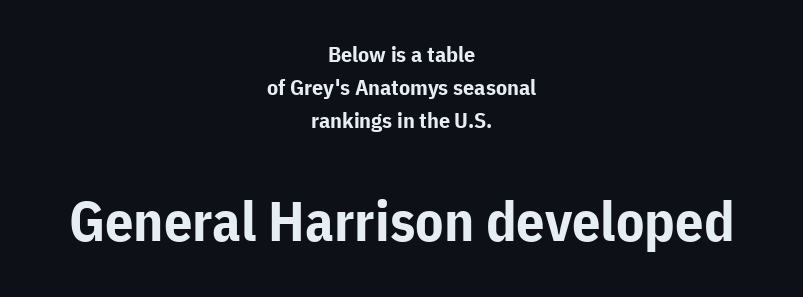
The image shows 56 px bold sans-serif type, upright; set centered, normal line spacing (1.51x), normal letter spacing, not underlined; the second (bottom) block is 2.55x larger; low stroke contrast and a medium x-height.
